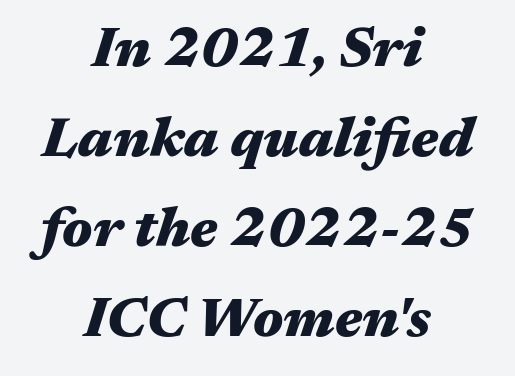
{"italic": "yes", "lean": "right", "slant_degrees": 17, "bold": "yes", "weight": "heavy", "width": "wide", "stroke_contrast": "medium", "x_height": "medium", "monospaced": "no", "underline": "no", "align": "center", "line_spacing": "normal", "line_spacing_ratio": 1.61, "letter_spacing": "normal", "letter_spacing_em": 0.0, "glyph_px": 56}
